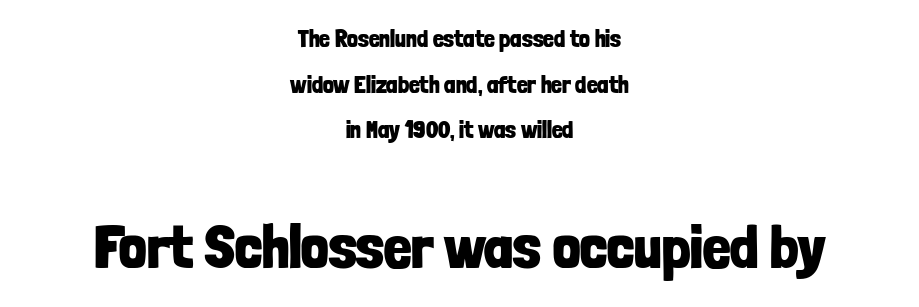
Q: Is the text bold? A: Yes.
Q: Is the text italic (slanted)? A: No, it is upright.
Q: Is the typeface a serif or a sans-serif typeface? A: Sans-serif.
Q: Is the text underlined? A: No.
Q: How is the paragraph aligned? A: Centered.
Q: Is the spacing between letters normal or unusually wide? A: Normal.
Q: Is the spacing between lines tight, normal or loose? A: Loose.
Q: Which block of text is set in a larger size, the first (top) or the second (bottom)? A: The second (bottom) one.
Q: Width (condensed, normal, or wide)? A: Condensed.
Q: Stroke contrast? A: Low.
Q: x-height? A: Medium.
Q: Monospaced? A: No.
